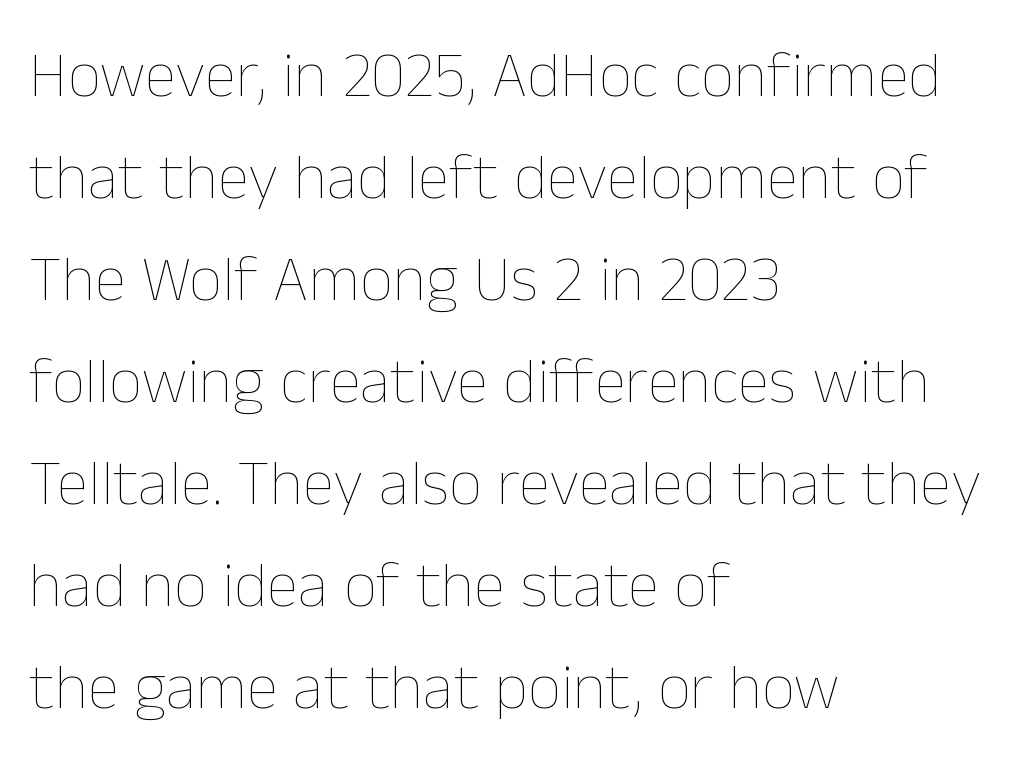
Leftover space on each line is placed entirely after the last word. Has an underline been added? It has not. The typeface has the unassuming heft of standard copy or less. Students, note that the glyphs here touch the page at normal intervals. Note the varied advance widths — an 'i' is clearly narrower than an 'm'.
